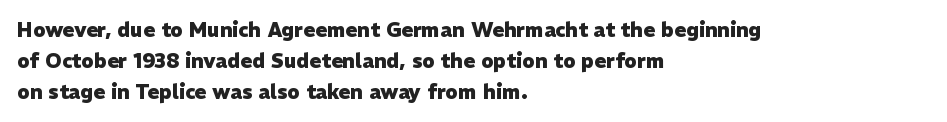
A student would call this left alignment; a typographer would say flush left, rag right. Any mark beneath the type? The region is blank. A dark, heavy texture on the line: the type is bold. The leading is moderate, giving the passage an even texture. The gaps between neighbouring characters are ordinary and unremarkable. The axis of the letterforms is exactly vertical.
